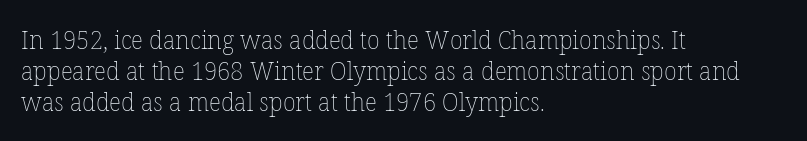
Q: Is the text bold? A: No.
Q: Is the text italic (slanted)? A: No, it is upright.
Q: Is the text underlined? A: No.
Q: How is the paragraph aligned? A: Left-aligned.
Q: Is the spacing between letters normal or unusually wide? A: Normal.
